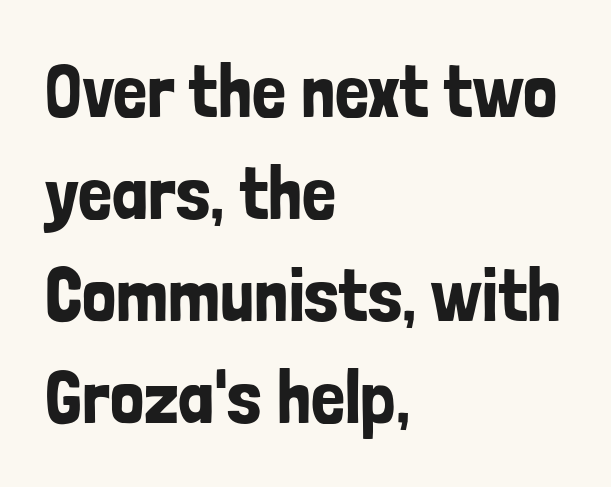
Q: Is the text italic (slanted)? A: No, it is upright.
Q: Is the typeface a serif or a sans-serif typeface? A: Sans-serif.
Q: Is the text underlined? A: No.
Q: How is the paragraph aligned? A: Left-aligned.
Q: Is the spacing between letters normal or unusually wide? A: Normal.
Q: Is the spacing between lines tight, normal or loose? A: Normal.
Q: Width (condensed, normal, or wide)? A: Condensed.
Q: Stroke contrast? A: Low.
Q: x-height? A: Medium.
Q: Monospaced? A: No.
